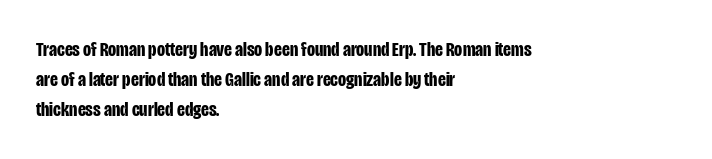
{"italic": "no", "bold": "yes", "underline": "no", "align": "left", "line_spacing": "normal", "line_spacing_ratio": 1.43, "letter_spacing": "normal", "letter_spacing_em": 0.0, "glyph_px": 21}
